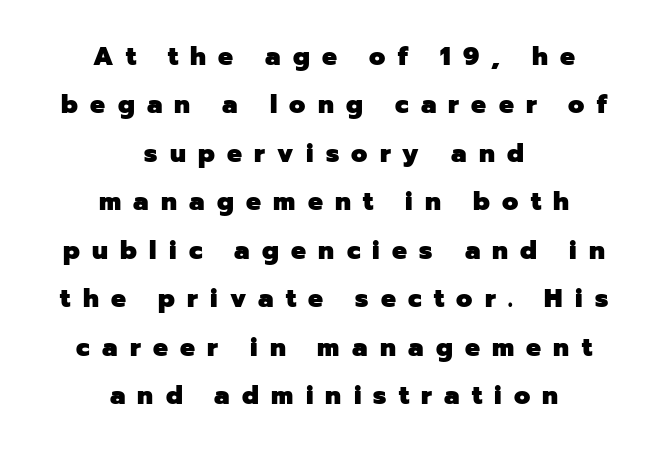
The image shows 25 px bold type, upright; set centered, loose line spacing (1.94x), unusually wide letter spacing (+0.49 em), not underlined.
